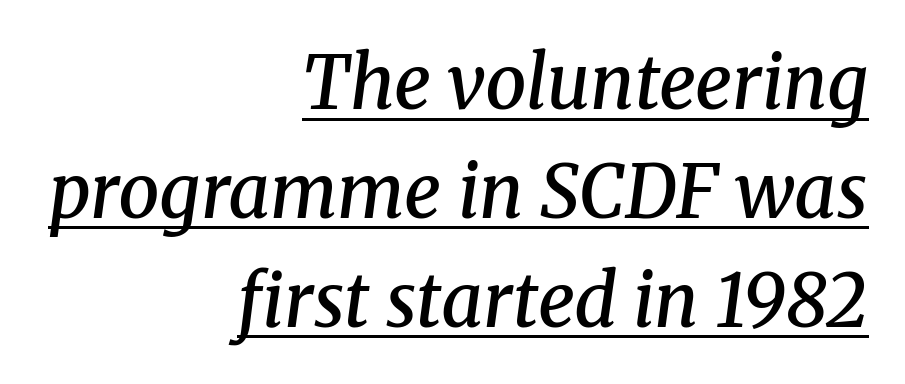
The image shows 73 px semibold serif type, italic (leaning right); set right-aligned, normal line spacing (1.49x), normal letter spacing, underlined; medium stroke contrast and a medium x-height.
